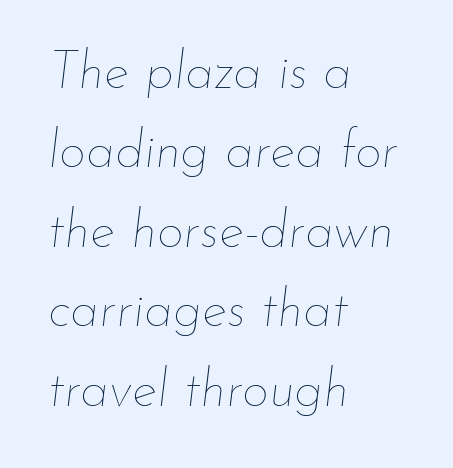
{"italic": "yes", "lean": "right", "slant_degrees": 7, "bold": "no", "weight": "thin", "width": "normal", "stroke_contrast": "low", "x_height": "small", "monospaced": "no", "underline": "no", "align": "left", "line_spacing": "normal", "line_spacing_ratio": 1.5, "letter_spacing": "normal", "letter_spacing_em": 0.0, "glyph_px": 53}
